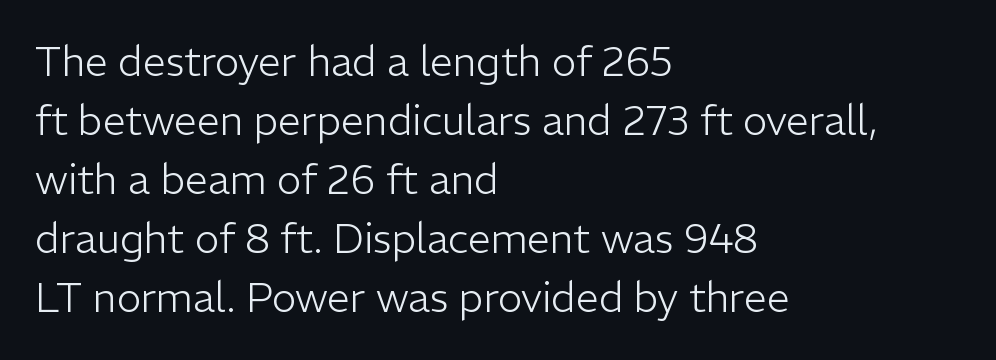
The image shows 41 px light sans-serif type, upright; set left-aligned, normal line spacing (1.44x), normal letter spacing, not underlined; low stroke contrast and a medium x-height.
